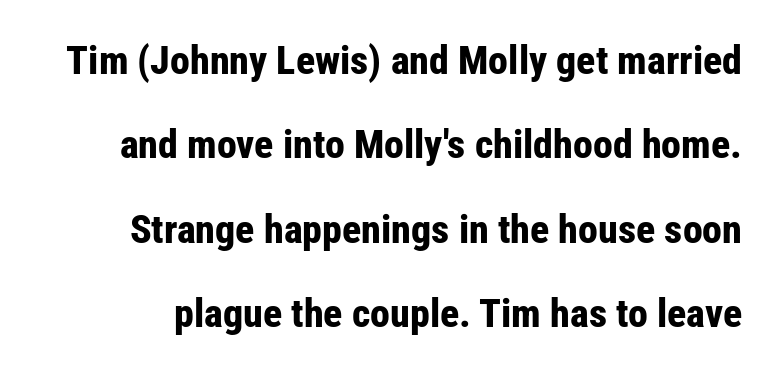
Is the letter spacing exaggerated? No — it looks like the ordinary default. The face used here has the dense, thick strokes of a bold. Compared with typical paragraphs, the rows here are farther apart. Descenders are the only things crossing below the line. The font family rendered here belongs to the sans-serif group. A roman cut, with each character standing at attention.
